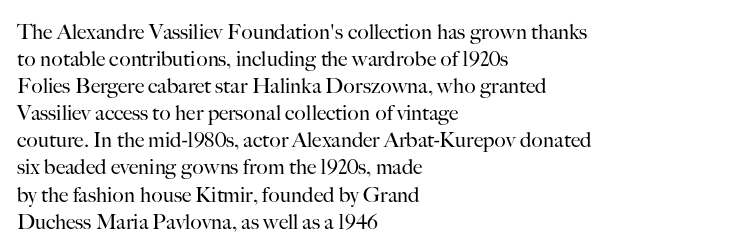
{"italic": "no", "bold": "no", "underline": "no", "align": "left", "line_spacing": "normal", "line_spacing_ratio": 1.29, "letter_spacing": "normal", "letter_spacing_em": 0.0, "glyph_px": 21}
